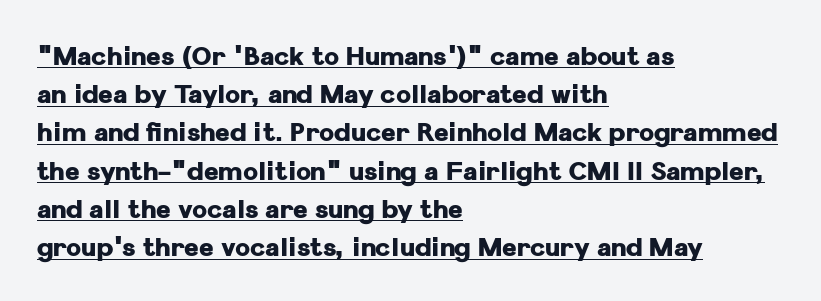
Is the block centered? No — it sits flush against the left margin. A full-strength bold gives these letters their thick strokes. A baseline rule has been typeset under these characters. Tracking here is standard; glyphs follow each other at the usual distance. This block has exactly the height ordinary leading produces.
